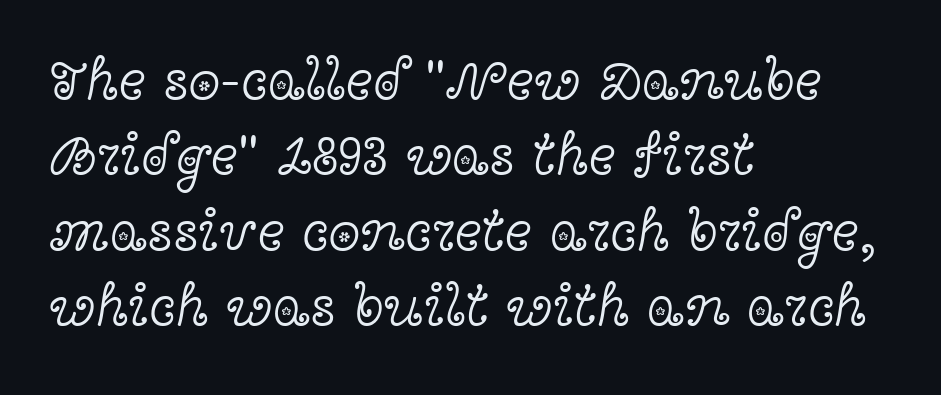
Q: Is the text bold? A: No.
Q: Is the text italic (slanted)? A: No, it is upright.
Q: Is the typeface a serif or a sans-serif typeface? A: Serif.
Q: Is the text underlined? A: No.
Q: How is the paragraph aligned? A: Left-aligned.
Q: Is the spacing between letters normal or unusually wide? A: Normal.
Q: Is the spacing between lines tight, normal or loose? A: Normal.
Q: Width (condensed, normal, or wide)? A: Wide.
Q: x-height? A: Medium.
Q: Monospaced? A: No.
